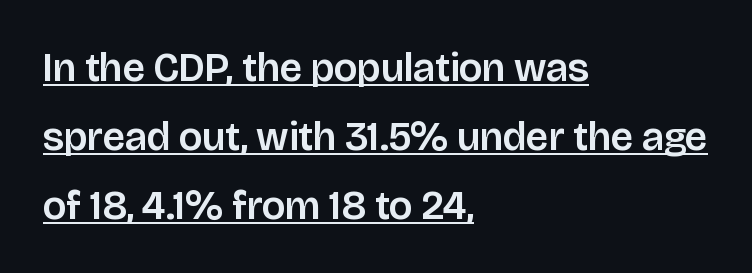
{"serif": "no", "italic": "no", "width": "normal", "stroke_contrast": "low", "x_height": "large", "monospaced": "no", "underline": "yes", "align": "left", "line_spacing_ratio": 1.72, "letter_spacing": "normal", "letter_spacing_em": 0.0, "glyph_px": 40}
